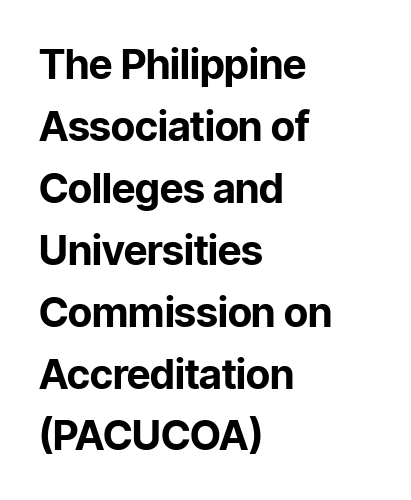
Q: Is the text bold? A: Yes.
Q: Is the text italic (slanted)? A: No, it is upright.
Q: Is the typeface a serif or a sans-serif typeface? A: Sans-serif.
Q: Is the text underlined? A: No.
Q: How is the paragraph aligned? A: Left-aligned.
Q: Is the spacing between letters normal or unusually wide? A: Normal.
Q: Is the spacing between lines tight, normal or loose? A: Normal.
Q: Width (condensed, normal, or wide)? A: Normal.
Q: Stroke contrast? A: Low.
Q: x-height? A: Medium.
Q: Monospaced? A: No.
